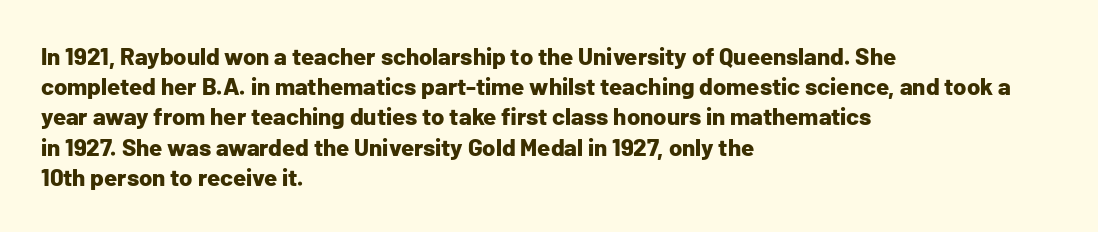
Q: Is the text bold? A: Yes.
Q: Is the text italic (slanted)? A: No, it is upright.
Q: Is the text underlined? A: No.
Q: How is the paragraph aligned? A: Left-aligned.
Q: Is the spacing between letters normal or unusually wide? A: Normal.
Q: Is the spacing between lines tight, normal or loose? A: Normal.
